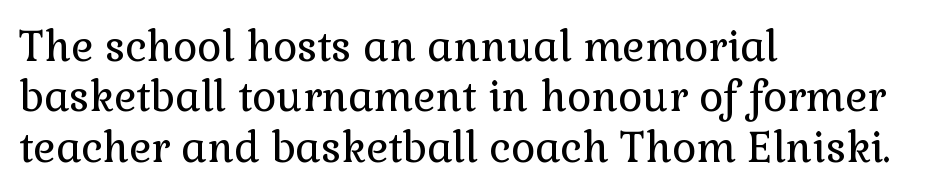
{"serif": "yes", "italic": "no", "bold": "no", "weight": "regular", "width": "normal", "x_height": "medium", "monospaced": "no", "underline": "no", "align": "left", "line_spacing_ratio": 1.2, "letter_spacing": "normal", "letter_spacing_em": 0.0, "glyph_px": 42}
